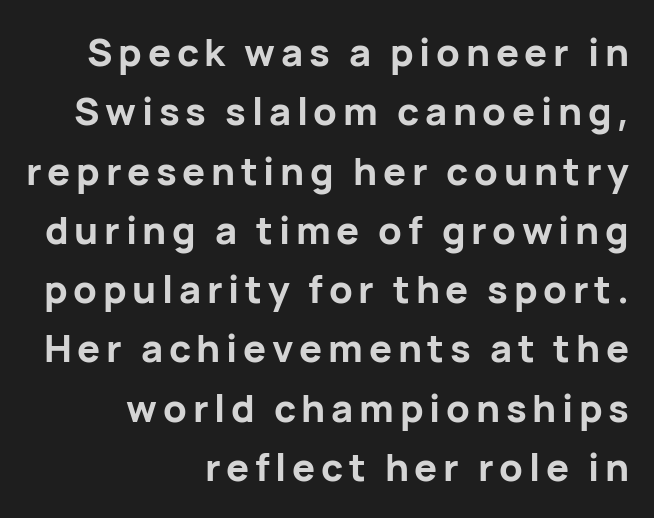
{"serif": "no", "italic": "no", "bold": "yes", "weight": "bold", "width": "normal", "stroke_contrast": "low", "x_height": "medium", "monospaced": "no", "underline": "no", "align": "right", "line_spacing": "normal", "line_spacing_ratio": 1.56, "glyph_px": 38}
